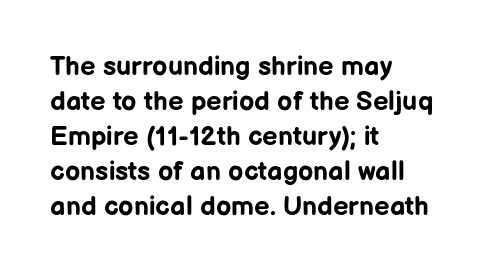
Q: Is the text bold? A: Yes.
Q: Is the text italic (slanted)? A: No, it is upright.
Q: Is the text underlined? A: No.
Q: How is the paragraph aligned? A: Left-aligned.
Q: Is the spacing between letters normal or unusually wide? A: Normal.
Q: Is the spacing between lines tight, normal or loose? A: Normal.
